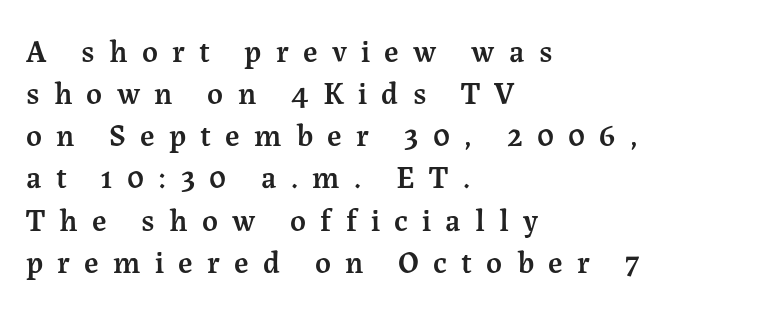
Q: Is the text bold? A: Semi-bold.
Q: Is the text italic (slanted)? A: No, it is upright.
Q: Is the typeface a serif or a sans-serif typeface? A: Serif.
Q: Is the text underlined? A: No.
Q: How is the paragraph aligned? A: Left-aligned.
Q: Is the spacing between letters normal or unusually wide? A: Unusually wide.
Q: Is the spacing between lines tight, normal or loose? A: Normal.
Q: Width (condensed, normal, or wide)? A: Normal.
Q: Stroke contrast? A: Medium.
Q: x-height? A: Medium.
Q: Monospaced? A: No.
